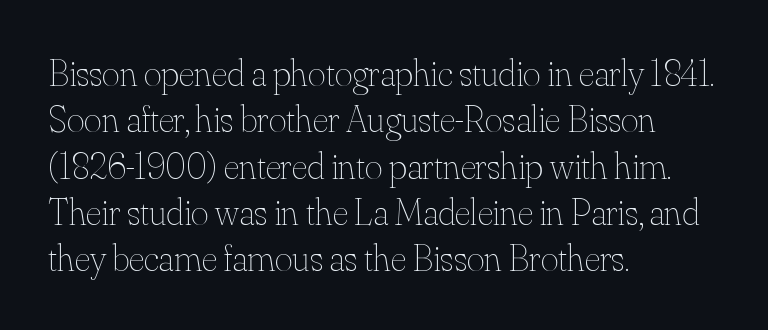
Q: Is the text bold? A: No.
Q: Is the text italic (slanted)? A: No, it is upright.
Q: Is the text underlined? A: No.
Q: How is the paragraph aligned? A: Left-aligned.
Q: Is the spacing between letters normal or unusually wide? A: Normal.
Q: Width (condensed, normal, or wide)? A: Normal.
Q: Stroke contrast? A: Medium.
Q: x-height? A: Small.
Q: Monospaced? A: No.
